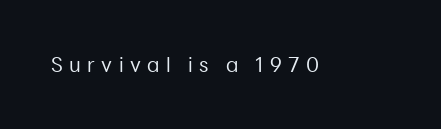
Short note: letters widely spaced. Stems here are at most as thick as an everyday book face. Words float on clear page, feet unadorned. This is the regular roman posture of the typeface.
